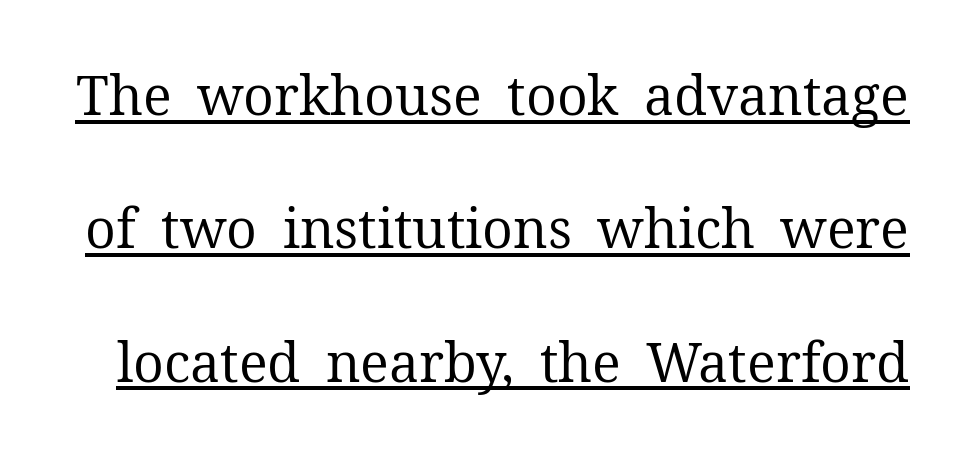
No letter is thick-stroked: the sample isn't bold. Unlike a clean sans, this face finishes its strokes with serifs. The letters sit at their default tracking, neither squeezed nor spread. Students, observe the line beneath the letters — that is underlining. Style check: upright. Think of a printed novel: that variable character pitch is what you see here.
